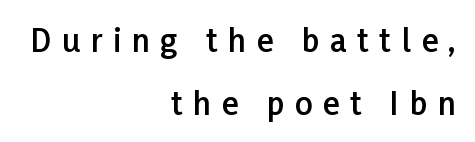
In terms of posture, this sample is upright. The letters advance in unequal steps, a hallmark of proportional type. The font family rendered here belongs to the sans-serif group. The lines are spread far apart with generous leading. One-word summary of the alignment: right. No word sits above an underline.
